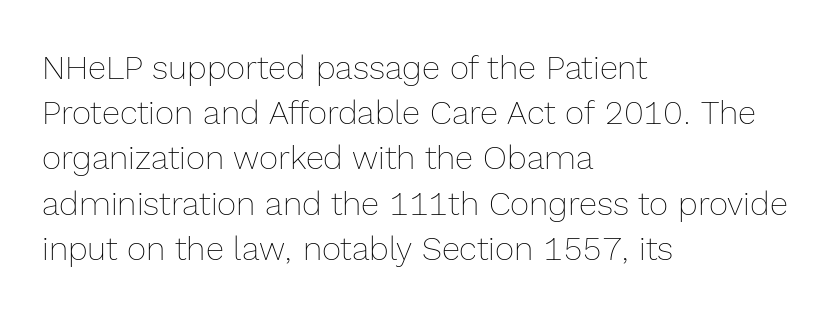
The image shows 33 px thin type, upright; set left-aligned, normal line spacing (1.37x), normal letter spacing, not underlined; a medium x-height.
